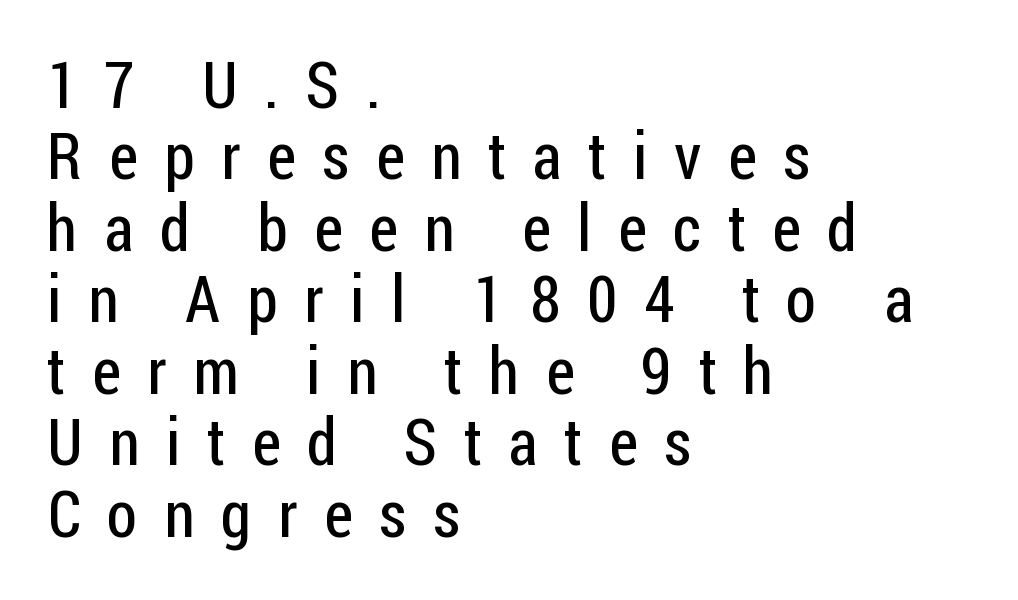
The face used here is proportionally spaced, like ordinary book or web type. Each line starts at the same left margin while the right side varies. The zone under the glyphs is completely vacant. Very little white space separates one row of letters from the next. Is the letter spacing exaggerated? Yes — the characters are pushed far apart. Designer's note — italics off, roman on.
